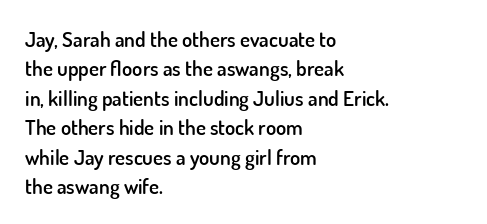
{"italic": "no", "bold": "semi", "underline": "no", "align": "left", "line_spacing": "normal", "line_spacing_ratio": 1.4, "letter_spacing": "normal", "letter_spacing_em": 0.0, "glyph_px": 21}
